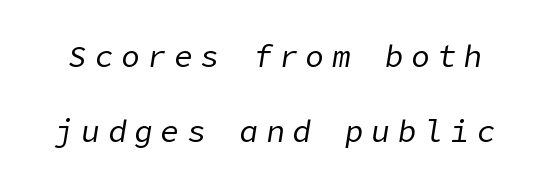
{"italic": "yes", "lean": "right", "slant_degrees": 9, "bold": "no", "weight": "regular", "width": "normal", "stroke_contrast": "low", "x_height": "medium", "underline": "no", "line_spacing": "loose", "line_spacing_ratio": 2.42, "letter_spacing": "wide", "letter_spacing_em": 0.25, "glyph_px": 31}
